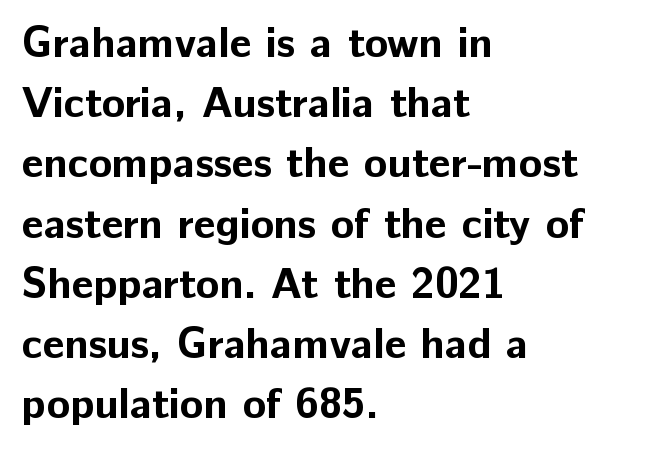
The image shows 43 px bold sans-serif type, upright; set left-aligned, normal line spacing (1.4x), normal letter spacing, not underlined; low stroke contrast and a medium x-height.
